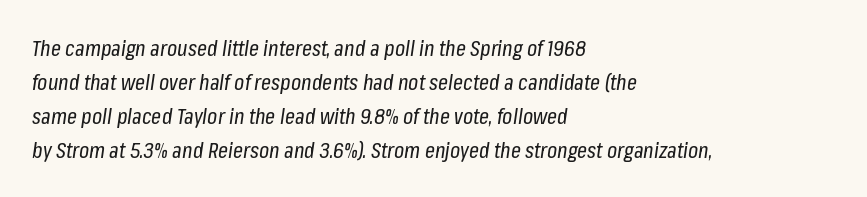
Q: Is the text bold? A: No.
Q: Is the text italic (slanted)? A: Yes, it leans right by about 8 degrees.
Q: Is the text underlined? A: No.
Q: How is the paragraph aligned? A: Left-aligned.
Q: Is the spacing between letters normal or unusually wide? A: Normal.
Q: Is the spacing between lines tight, normal or loose? A: Normal.
